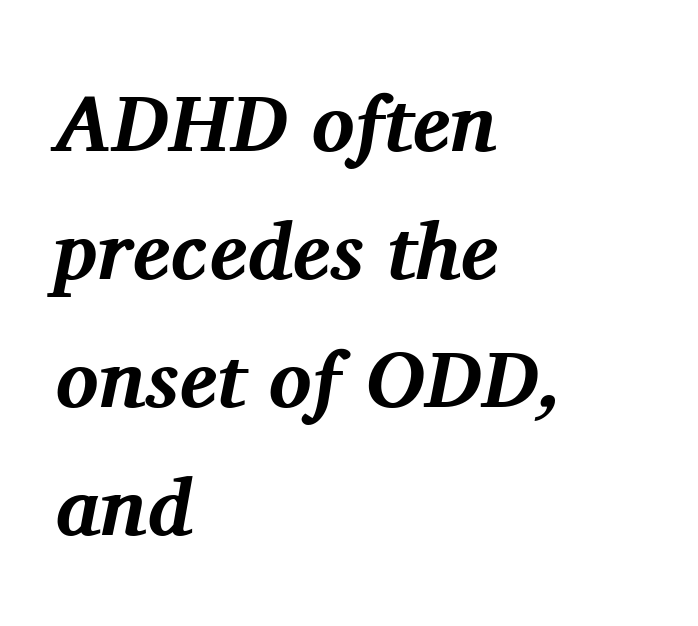
The image shows 80 px bold serif type, italic (leaning right); set left-aligned, normal line spacing (1.6x), normal letter spacing, not underlined; medium stroke contrast and a medium x-height.
